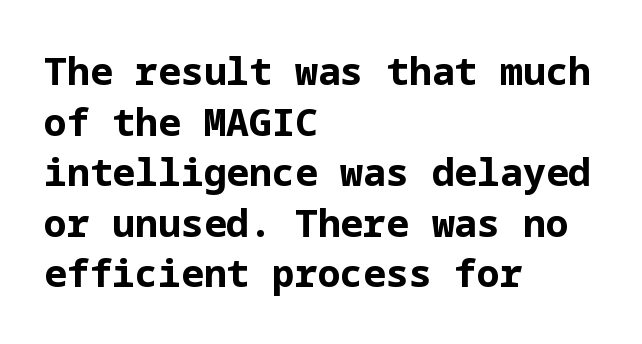
{"serif": "no", "italic": "no", "bold": "yes", "weight": "bold", "width": "normal", "stroke_contrast": "low", "x_height": "medium", "underline": "no", "align": "left", "line_spacing": "normal", "line_spacing_ratio": 1.33, "letter_spacing": "normal", "letter_spacing_em": 0.0, "glyph_px": 38}
